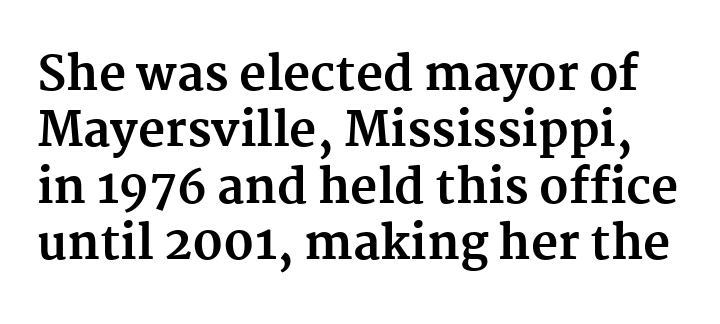
The gaps between neighbouring characters are ordinary and unremarkable. Vertical strokes here are truly vertical. Unlike a clean sans, this face finishes its strokes with serifs. Character widths vary here, with narrow letters taking less room than wide ones. Caption: bold face, heavy strokes.
